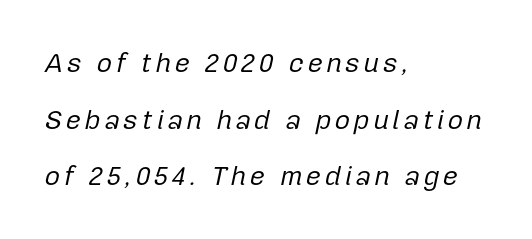
{"italic": "yes", "lean": "right", "slant_degrees": 12, "bold": "no", "underline": "no", "align": "left", "line_spacing": "loose", "line_spacing_ratio": 2.1, "glyph_px": 27}
